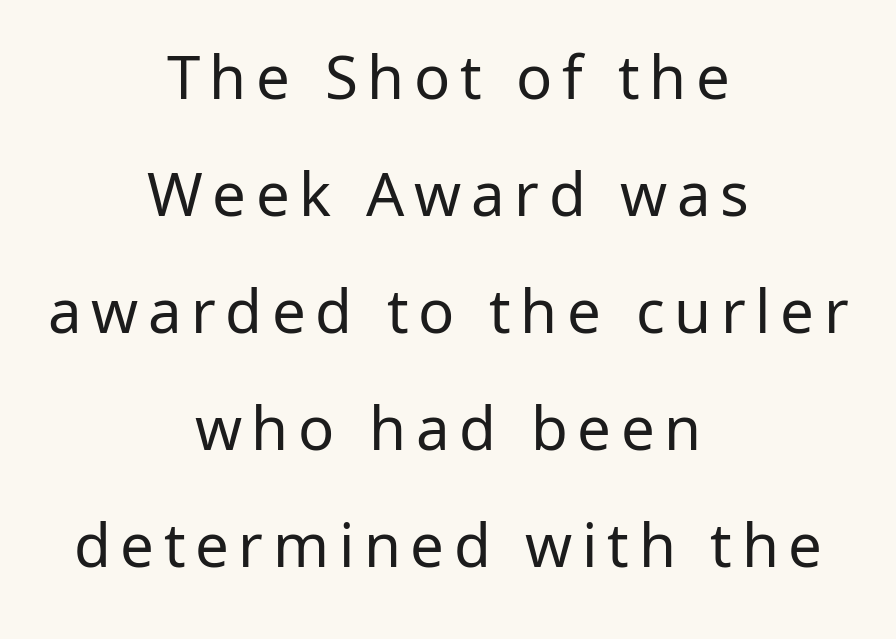
The image shows 60 px regular-weight sans-serif type, upright; set centered, loose line spacing (1.95x), not underlined; low stroke contrast and a medium x-height.
